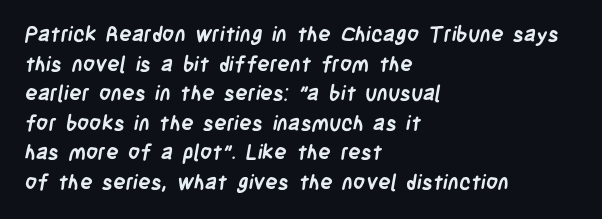
This sample uses plain, unmodified letter spacing. Plain, unruled lines of type. Notice how the passage keeps a crisp vertical edge on the left only. The line-height multiplier appears to be the usual default. You'd pick this weight for a headline — it's a proper bold.
